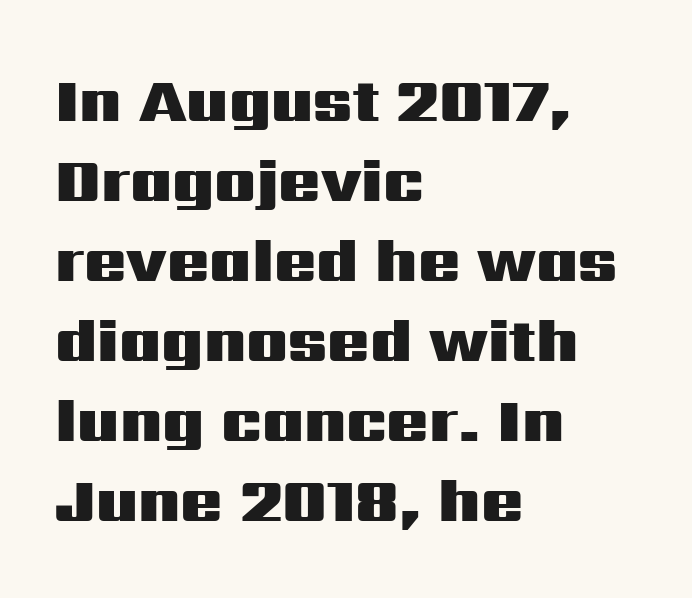
The image shows 62 px heavy, wide sans-serif type, upright; set left-aligned, normal line spacing (1.29x), normal letter spacing, not underlined; medium stroke contrast and a medium x-height.
